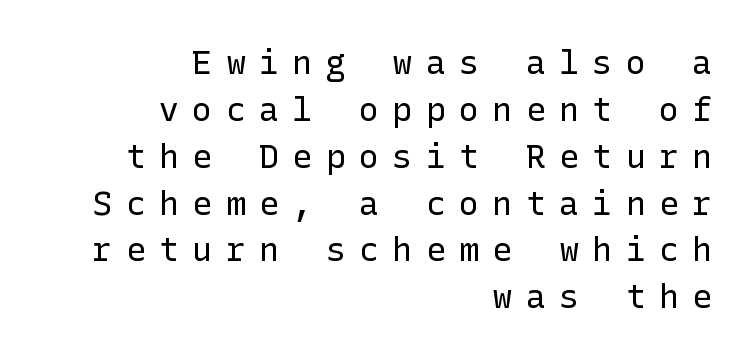
{"serif": "no", "italic": "no", "bold": "no", "weight": "regular", "width": "normal", "stroke_contrast": "low", "x_height": "medium", "underline": "no", "align": "right", "line_spacing": "normal", "line_spacing_ratio": 1.42, "letter_spacing": "wide", "letter_spacing_em": 0.41, "glyph_px": 33}
